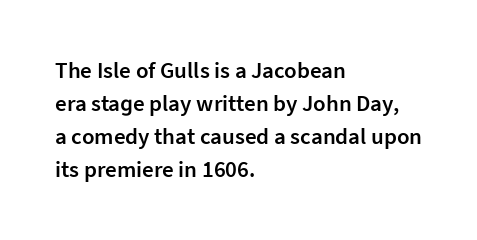
The image shows 23 px text type, upright; set left-aligned, normal line spacing (1.44x), normal letter spacing, not underlined.
